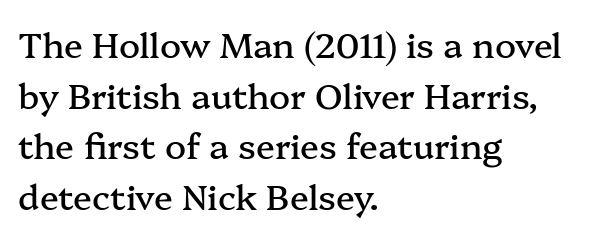
Q: Is the text italic (slanted)? A: No, it is upright.
Q: Is the typeface a serif or a sans-serif typeface? A: Serif.
Q: Is the text underlined? A: No.
Q: How is the paragraph aligned? A: Left-aligned.
Q: Is the spacing between letters normal or unusually wide? A: Normal.
Q: Is the spacing between lines tight, normal or loose? A: Normal.
Q: Width (condensed, normal, or wide)? A: Normal.
Q: Stroke contrast? A: Medium.
Q: x-height? A: Medium.
Q: Monospaced? A: No.
